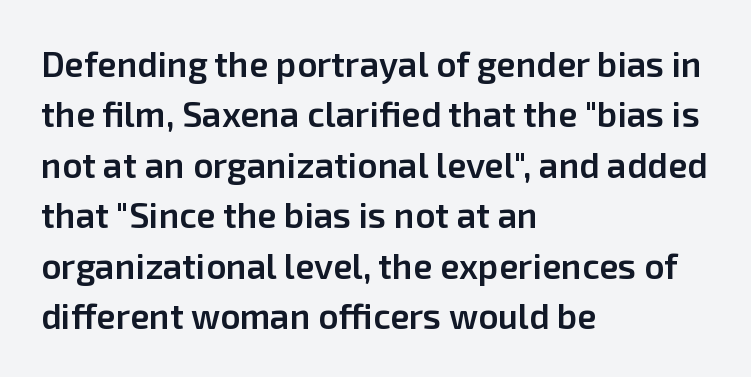
The image shows 35 px semibold sans-serif type, upright; set left-aligned, normal line spacing (1.44x), normal letter spacing, not underlined; low stroke contrast and a medium x-height.
